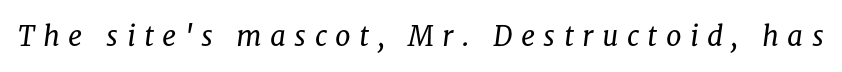
The image shows 28 px regular-weight serif type, italic (leaning right); set unusually wide letter spacing (+0.3 em), not underlined; low stroke contrast and a medium x-height.
